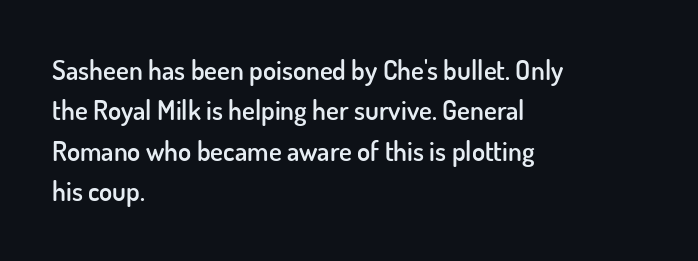
Glyph-to-glyph distance matches everyday printed text. Beneath every word, the page is bare. What's the leading like? Ordinary, nothing unusual. Typographic density is moderately raised because the face is semibold. Vertical strokes here are truly vertical.
